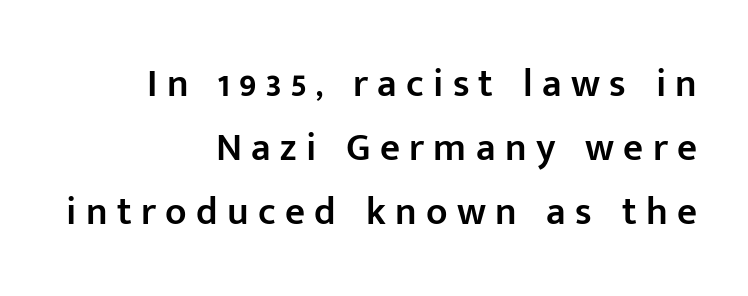
Q: Is the text bold? A: Semi-bold.
Q: Is the text italic (slanted)? A: No, it is upright.
Q: Is the typeface a serif or a sans-serif typeface? A: Sans-serif.
Q: Is the text underlined? A: No.
Q: How is the paragraph aligned? A: Right-aligned.
Q: Is the spacing between letters normal or unusually wide? A: Unusually wide.
Q: Is the spacing between lines tight, normal or loose? A: Normal.
Q: Width (condensed, normal, or wide)? A: Normal.
Q: Stroke contrast? A: Low.
Q: x-height? A: Medium.
Q: Monospaced? A: No.
